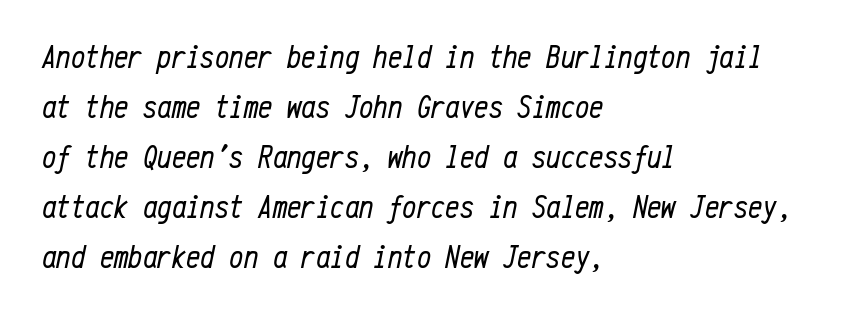
The face used here is monospaced, like something from a code editor. The string is rendered with underlining switched off. Italic? Definitely — the glyphs are oblique. Stem width sits at or under what a default text font uses.
